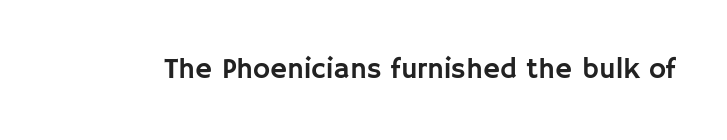
{"serif": "no", "italic": "no", "width": "normal", "stroke_contrast": "low", "x_height": "large", "monospaced": "no", "underline": "no", "letter_spacing": "normal", "letter_spacing_em": 0.0, "glyph_px": 29}
